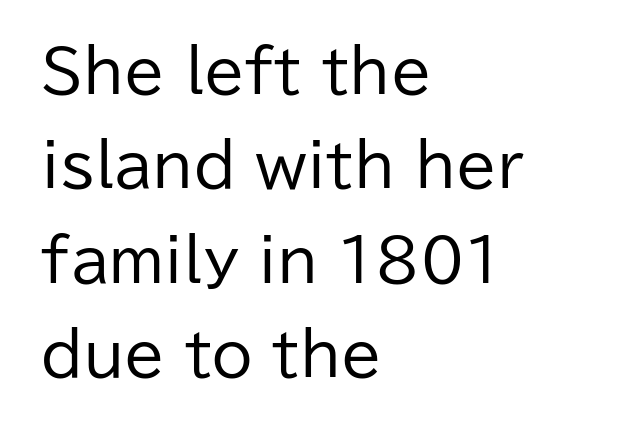
Q: Is the text bold? A: No.
Q: Is the text italic (slanted)? A: No, it is upright.
Q: Is the typeface a serif or a sans-serif typeface? A: Sans-serif.
Q: Is the text underlined? A: No.
Q: How is the paragraph aligned? A: Left-aligned.
Q: Is the spacing between letters normal or unusually wide? A: Normal.
Q: Is the spacing between lines tight, normal or loose? A: Normal.
Q: Width (condensed, normal, or wide)? A: Normal.
Q: Stroke contrast? A: Low.
Q: x-height? A: Medium.
Q: Monospaced? A: No.
